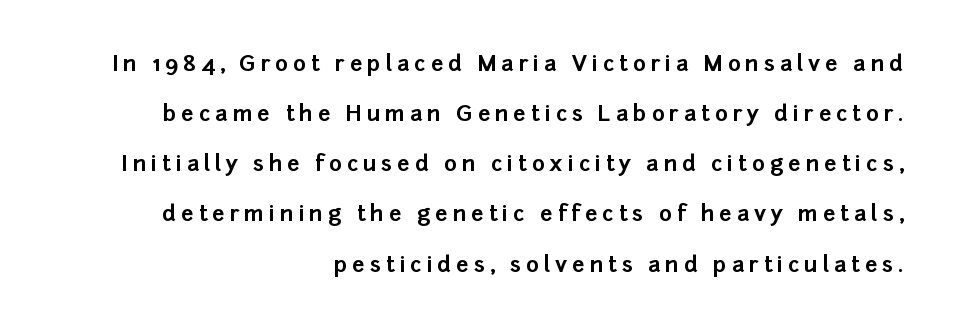
The type sits square on the baseline with zero lean. Teacher's note: observe the even right margin — that is flush-right alignment. The designer dialed line spacing up above the default. Letters rest on an invisible, unmarked baseline. The rendering inserts visible extra space after every character. Chunky letters — that's bold for sure.
